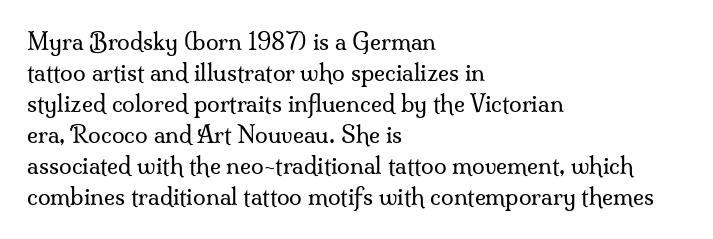
{"italic": "no", "bold": "no", "underline": "no", "align": "left", "line_spacing": "normal", "line_spacing_ratio": 1.35, "letter_spacing": "normal", "letter_spacing_em": 0.0, "glyph_px": 23}
